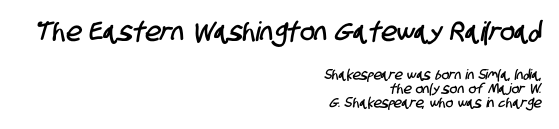
Spacing between characters is what you'd get straight out of the box. These lines huddle together more closely than default settings would place them. The first block has been scaled up relative to the second. The words here are not underlined. Leftover space on each line is placed entirely before the opening word.
